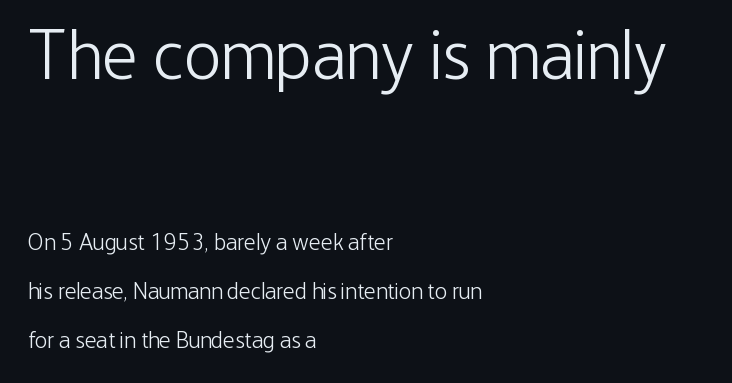
The image shows 70 px light, condensed sans-serif type, upright; set left-aligned, loose line spacing (2.13x), normal letter spacing, not underlined; the first (top) block is 3.04x larger; low stroke contrast and a medium x-height.
